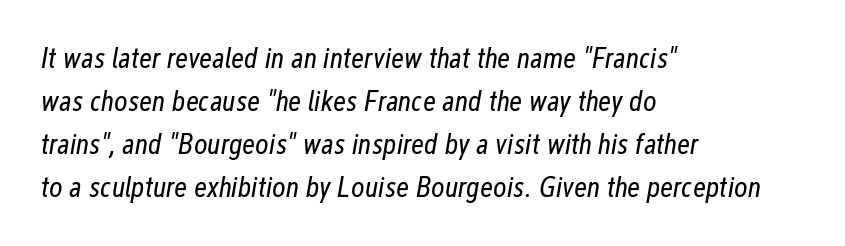
A typesetter would call this zero additional tracking. The leading is moderate, giving the passage an even texture. These lines are rendered in a variable-pitch font. Bare-footed words on every line. These glyphs show unthickened strokes, regular width or finer. Tall strokes in this sample are angled rather than plumb.
